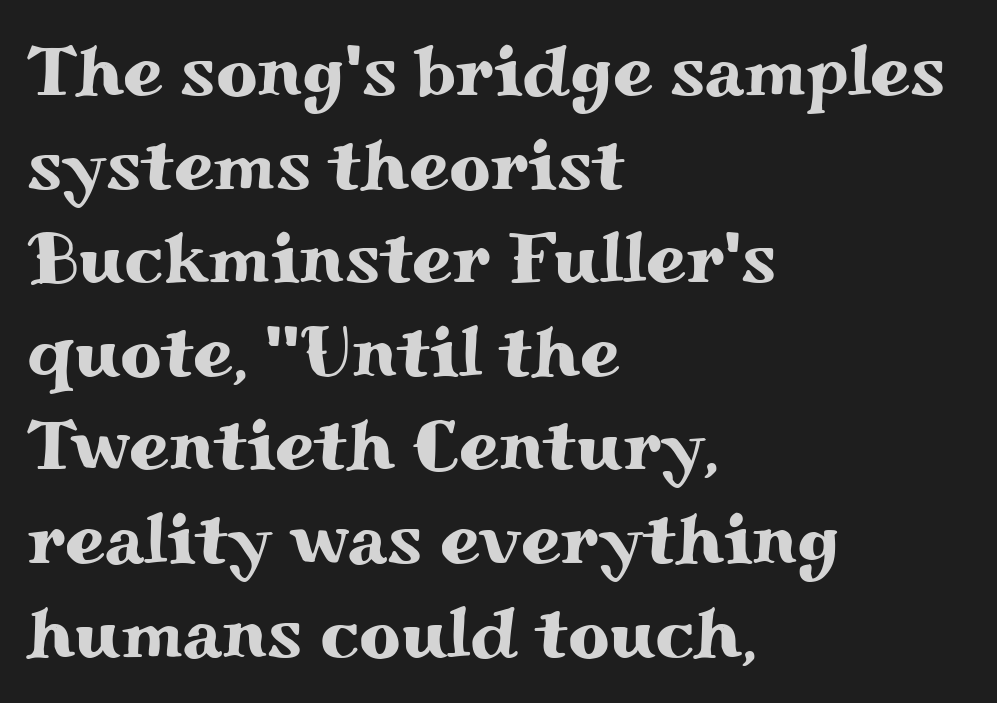
{"serif": "yes", "italic": "no", "width": "wide", "stroke_contrast": "medium", "x_height": "small", "monospaced": "no", "underline": "no", "align": "left", "line_spacing": "normal", "line_spacing_ratio": 1.3, "letter_spacing": "normal", "letter_spacing_em": 0.0, "glyph_px": 72}
